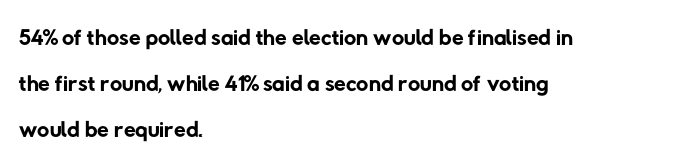
{"serif": "no", "bold": "no", "weight": "regular", "width": "normal", "stroke_contrast": "low", "x_height": "medium", "monospaced": "no", "underline": "no", "align": "left", "line_spacing": "normal", "line_spacing_ratio": 1.35, "letter_spacing": "normal", "letter_spacing_em": 0.0, "glyph_px": 34}
